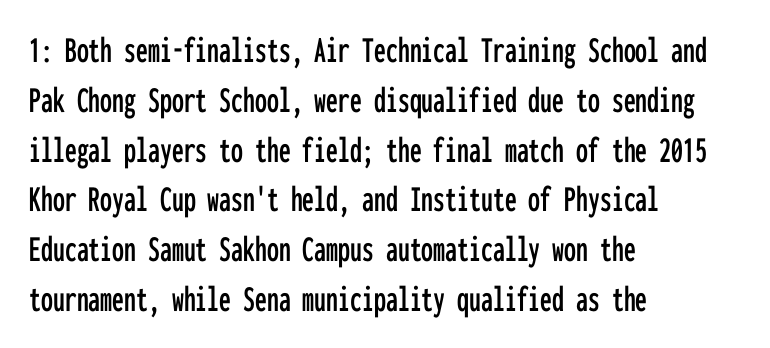
{"serif": "no", "italic": "no", "width": "condensed", "stroke_contrast": "low", "x_height": "medium", "monospaced": "yes", "underline": "no", "align": "left", "line_spacing": "normal", "line_spacing_ratio": 1.31, "letter_spacing": "normal", "letter_spacing_em": 0.0, "glyph_px": 38}
